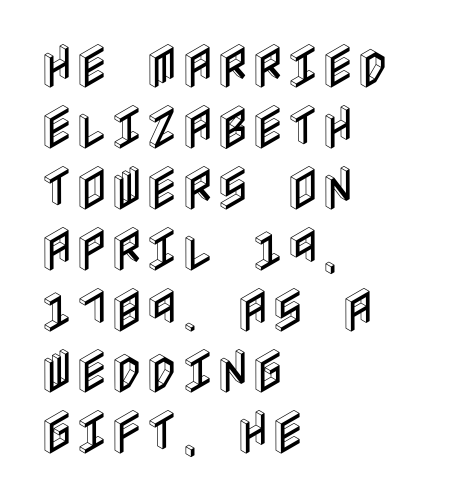
{"italic": "no", "width": "condensed", "x_height": "large", "underline": "no", "align": "left", "line_spacing": "normal", "line_spacing_ratio": 1.27, "letter_spacing": "normal", "letter_spacing_em": 0.0, "glyph_px": 48}
